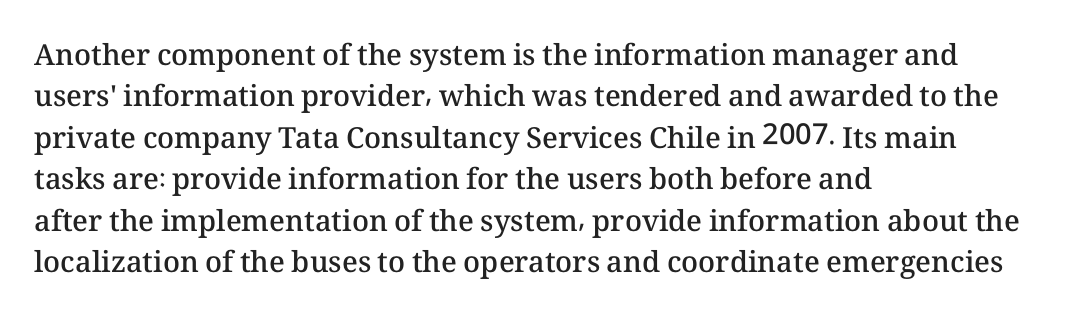
{"italic": "no", "bold": "semi", "weight": "semibold", "width": "normal", "stroke_contrast": "medium", "x_height": "medium", "monospaced": "no", "underline": "no", "align": "left", "line_spacing": "normal", "line_spacing_ratio": 1.43, "letter_spacing": "normal", "letter_spacing_em": 0.0, "glyph_px": 29}
